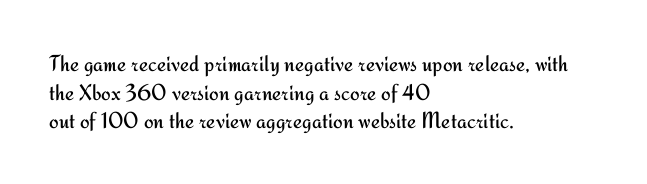
Q: Is the text bold? A: No.
Q: Is the text italic (slanted)? A: No, it is upright.
Q: Is the text underlined? A: No.
Q: How is the paragraph aligned? A: Left-aligned.
Q: Is the spacing between letters normal or unusually wide? A: Normal.
